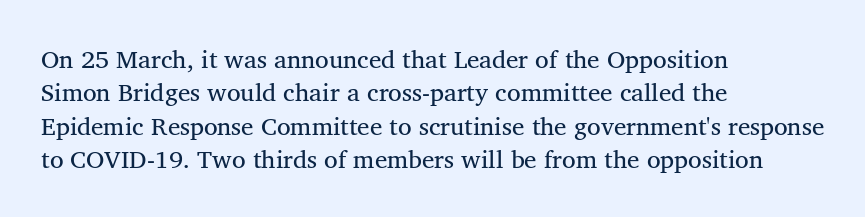
The image shows 25 px text type, upright; set left-aligned, normal line spacing (1.34x), normal letter spacing, not underlined.
